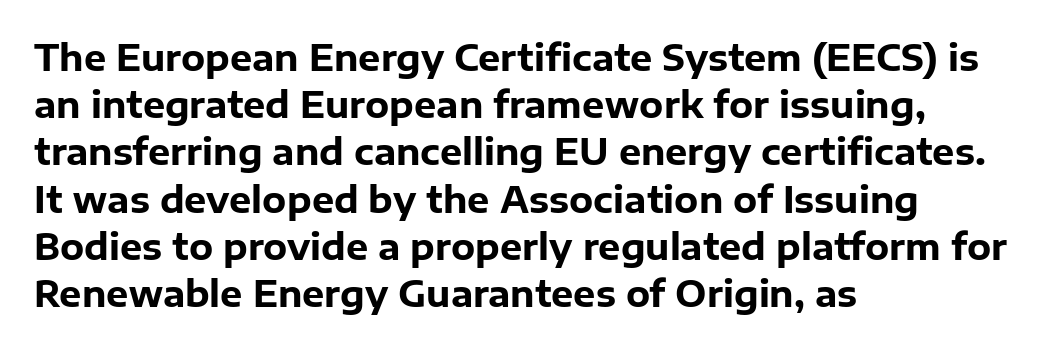
Lines of text with bare space underneath. Looks like regular typesetting: each glyph gets only the width it needs. If you drew a ruler down the left edge, every line would touch it. The line-height multiplier appears to be the usual default. I'd describe the lettering as bold — thick and assertive.
